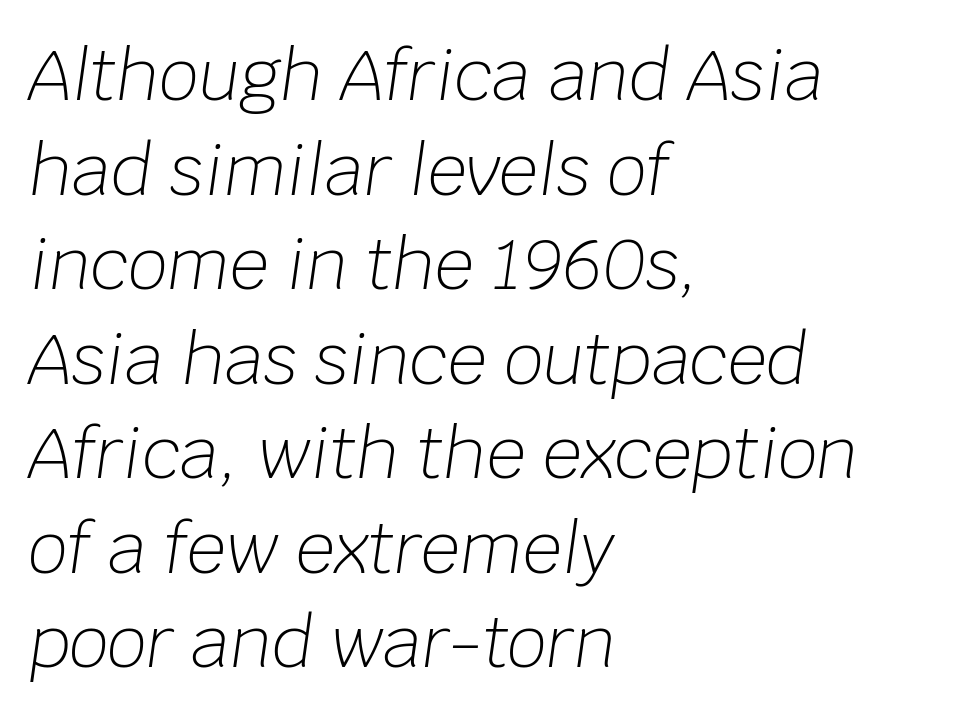
The paragraph shown leans on its left margin. The space between consecutive lines is moderate. The rendering uses natural spacing where letterforms have individual widths. Tracking value appears to be zero — textbook default spacing. Caption: face not bold, strokes unweighted.
